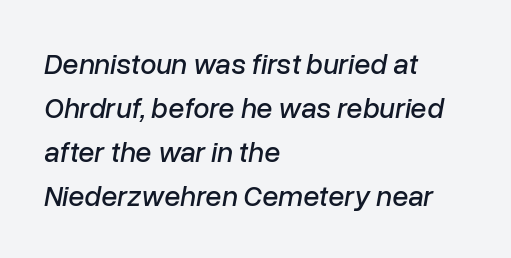
Q: Is the text italic (slanted)? A: Yes, it leans right by about 10 degrees.
Q: Is the text underlined? A: No.
Q: How is the paragraph aligned? A: Left-aligned.
Q: Is the spacing between letters normal or unusually wide? A: Normal.
Q: Is the spacing between lines tight, normal or loose? A: Normal.
Q: Width (condensed, normal, or wide)? A: Normal.
Q: Stroke contrast? A: Low.
Q: x-height? A: Medium.
Q: Monospaced? A: No.
